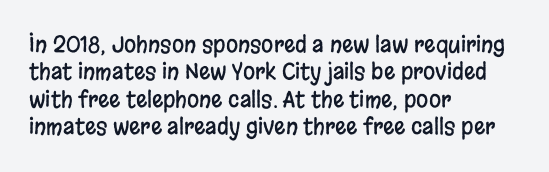
Q: Is the text italic (slanted)? A: No, it is upright.
Q: Is the text underlined? A: No.
Q: How is the paragraph aligned? A: Left-aligned.
Q: Is the spacing between letters normal or unusually wide? A: Normal.
Q: Is the spacing between lines tight, normal or loose? A: Normal.
